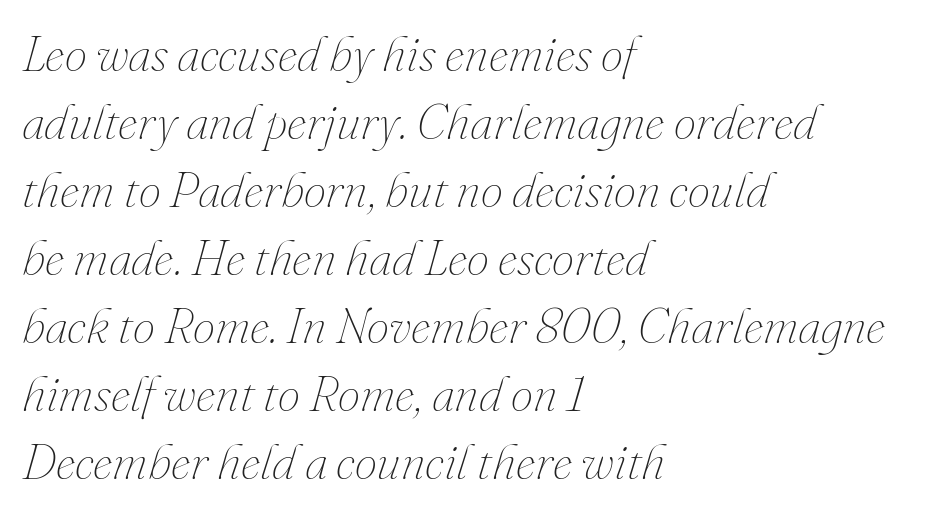
{"italic": "yes", "lean": "right", "slant_degrees": 16, "bold": "no", "weight": "thin", "width": "normal", "stroke_contrast": "medium", "x_height": "small", "monospaced": "no", "underline": "no", "align": "left", "line_spacing": "normal", "line_spacing_ratio": 1.36, "letter_spacing": "normal", "letter_spacing_em": 0.0, "glyph_px": 50}
